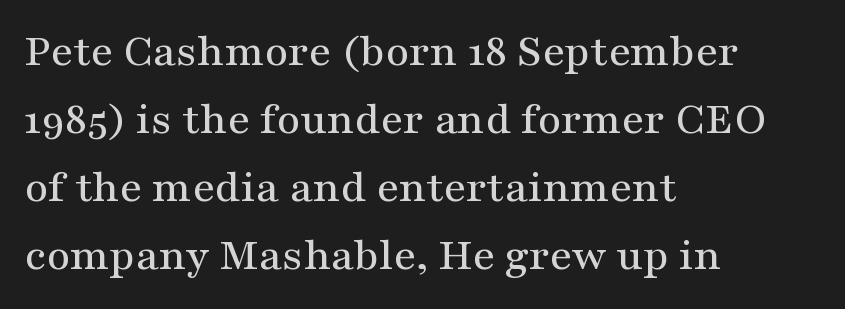
Q: Is the text italic (slanted)? A: No, it is upright.
Q: Is the typeface a serif or a sans-serif typeface? A: Serif.
Q: Is the text underlined? A: No.
Q: How is the paragraph aligned? A: Left-aligned.
Q: Is the spacing between letters normal or unusually wide? A: Normal.
Q: Is the spacing between lines tight, normal or loose? A: Normal.
Q: Width (condensed, normal, or wide)? A: Wide.
Q: Stroke contrast? A: Medium.
Q: x-height? A: Medium.
Q: Monospaced? A: No.
